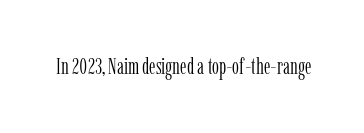
Q: Is the text bold? A: No.
Q: Is the text italic (slanted)? A: No, it is upright.
Q: Is the text underlined? A: No.
Q: Is the spacing between letters normal or unusually wide? A: Normal.
